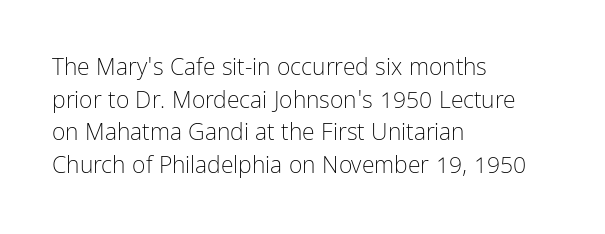
Characters follow at the spacing the type designer built in. The letterforms sit at book weight or below. Rendered with straight, roman letterforms. The rows are spaced the way most documents space them. The strip under each line holds only bare page.
